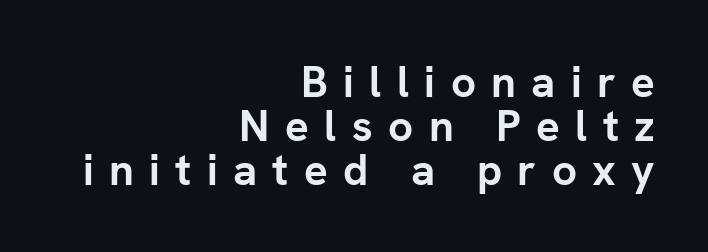
{"serif": "no", "italic": "no", "bold": "yes", "weight": "semibold", "width": "normal", "stroke_contrast": "low", "x_height": "medium", "monospaced": "no", "underline": "no", "align": "right", "line_spacing": "tight", "line_spacing_ratio": 1.0, "letter_spacing": "wide", "letter_spacing_em": 0.35, "glyph_px": 44}
